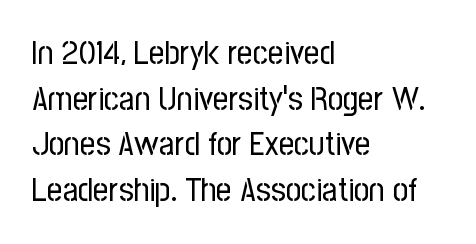
The image shows 34 px regular-weight, condensed sans-serif type, upright; set left-aligned, normal line spacing (1.34x), normal letter spacing, not underlined; low stroke contrast and a medium x-height.
